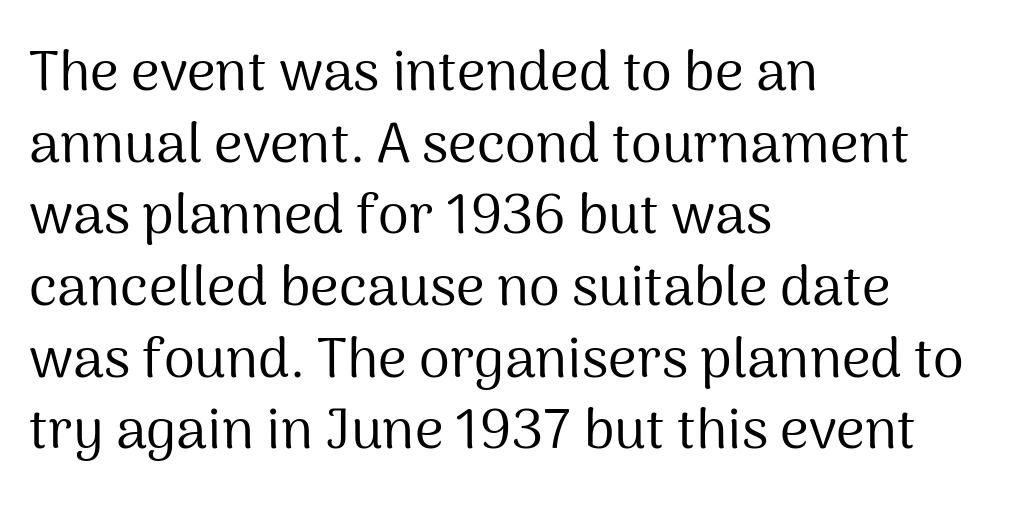
Just letters on the line, the space beneath them empty. The passage is arranged the way most books set body copy — flush left. I'd call this a sans setting — the letters go barefoot. Think of a printed novel: that variable character pitch is what you see here. No extra ink here — the face is not bold.
